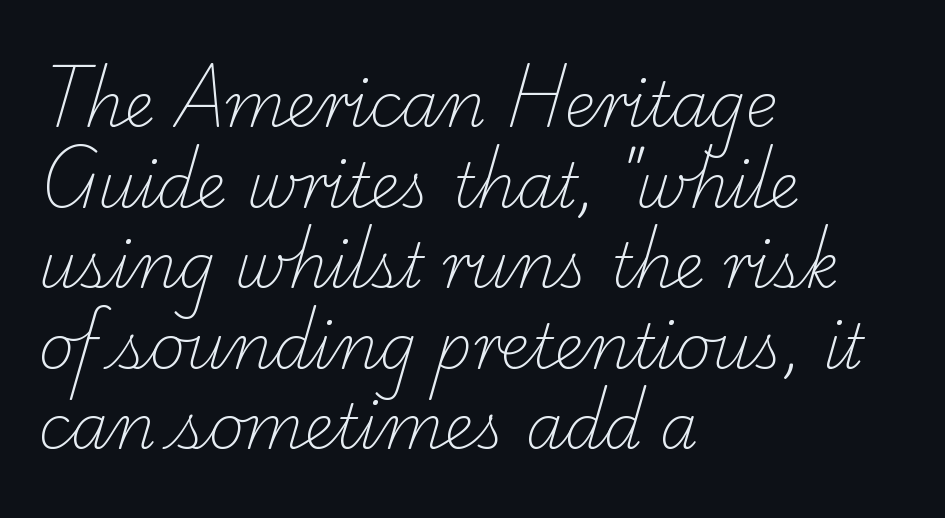
The rendering uses natural spacing where letterforms have individual widths. Is this a sans? No — the strokes have serifs. Heaviness? Minimal to ordinary, like unemphasized prose. The compositor pushed each line to the left boundary.
